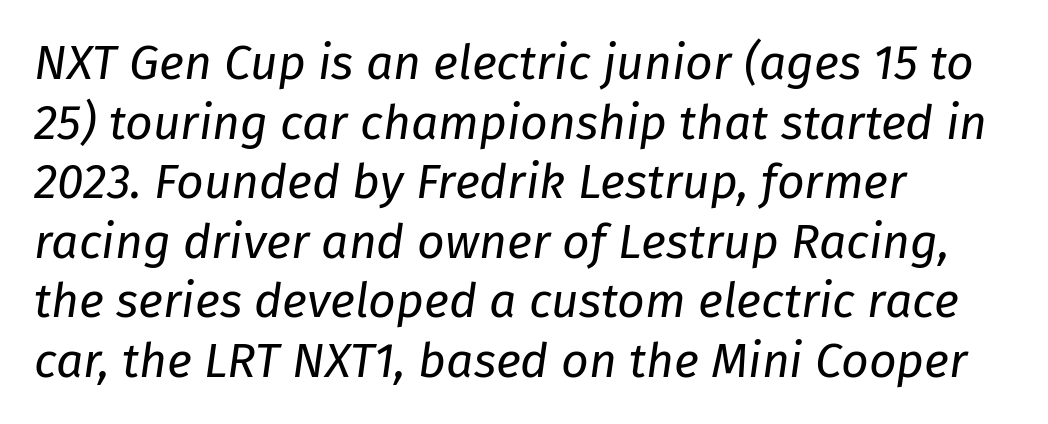
This is oblique type, the kind used for emphasis or titles. Lines of text with bare space underneath. Unbolded letterforms with no extra heft. Is the block centered? No — it sits flush against the left margin.
